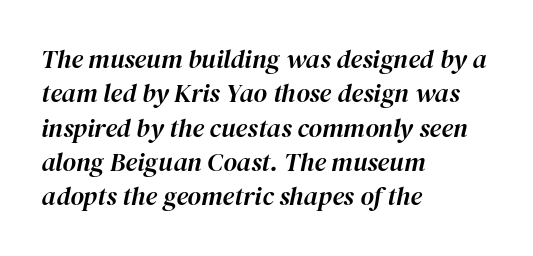
Q: Is the text italic (slanted)? A: Yes, it leans right by about 12 degrees.
Q: Is the text underlined? A: No.
Q: How is the paragraph aligned? A: Left-aligned.
Q: Is the spacing between letters normal or unusually wide? A: Normal.
Q: Is the spacing between lines tight, normal or loose? A: Normal.
